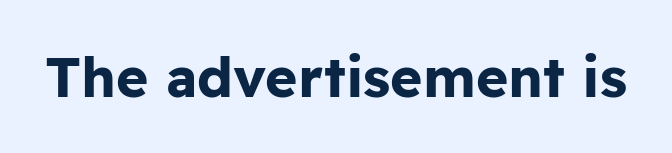
Q: Is the text bold? A: Yes.
Q: Is the text italic (slanted)? A: No, it is upright.
Q: Is the typeface a serif or a sans-serif typeface? A: Sans-serif.
Q: Is the text underlined? A: No.
Q: Is the spacing between letters normal or unusually wide? A: Normal.
Q: Width (condensed, normal, or wide)? A: Normal.
Q: Stroke contrast? A: Low.
Q: x-height? A: Medium.
Q: Monospaced? A: No.
